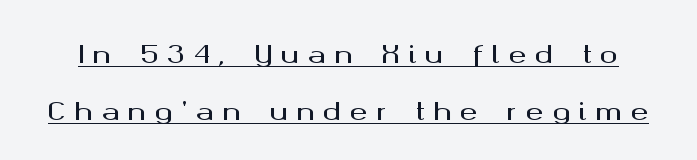
Q: Is the text italic (slanted)? A: No, it is upright.
Q: Is the text underlined? A: Yes.
Q: Is the spacing between letters normal or unusually wide? A: Unusually wide.
Q: Is the spacing between lines tight, normal or loose? A: Loose.
